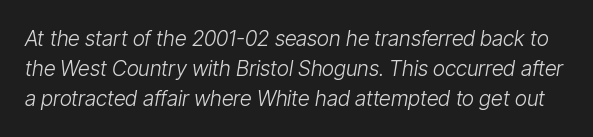
{"italic": "yes", "lean": "right", "slant_degrees": 9, "bold": "no", "underline": "no", "line_spacing": "normal", "line_spacing_ratio": 1.42, "letter_spacing": "normal", "letter_spacing_em": 0.0, "glyph_px": 21}
